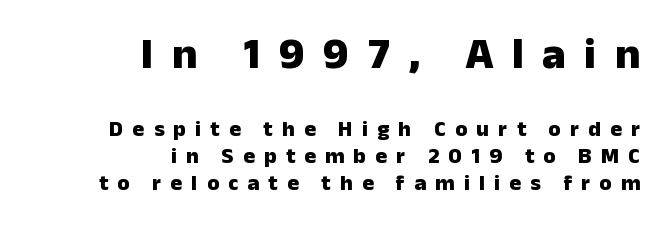
The image shows 44 px heavy sans-serif type, upright; set right-aligned, line spacing 1.24x, unusually wide letter spacing (+0.42 em), not underlined; the first (top) block is 2.0x larger; low stroke contrast and a medium x-height.
